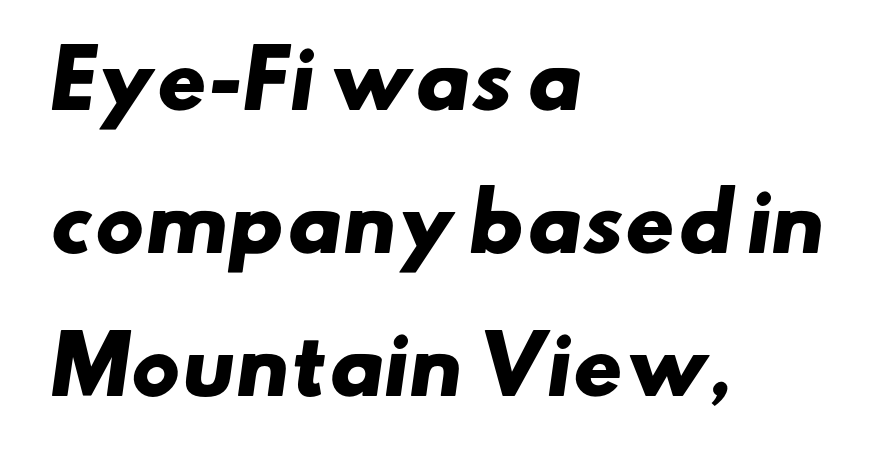
{"serif": "no", "bold": "yes", "weight": "heavy", "width": "wide", "stroke_contrast": "low", "x_height": "small", "monospaced": "no", "underline": "no", "align": "left", "line_spacing_ratio": 1.86, "letter_spacing": "normal", "letter_spacing_em": 0.0, "glyph_px": 77}
